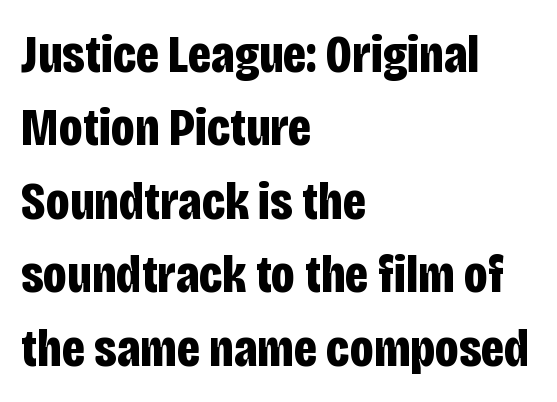
The image shows 54 px bold, condensed sans-serif type, upright; set left-aligned, normal line spacing (1.36x), normal letter spacing, not underlined; low stroke contrast and a large x-height.
